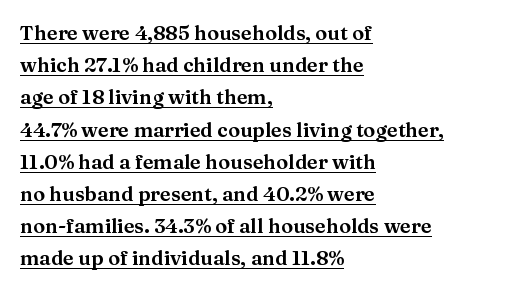
{"italic": "no", "underline": "yes", "align": "left", "line_spacing": "normal", "line_spacing_ratio": 1.61, "letter_spacing": "normal", "letter_spacing_em": 0.0, "glyph_px": 20}
